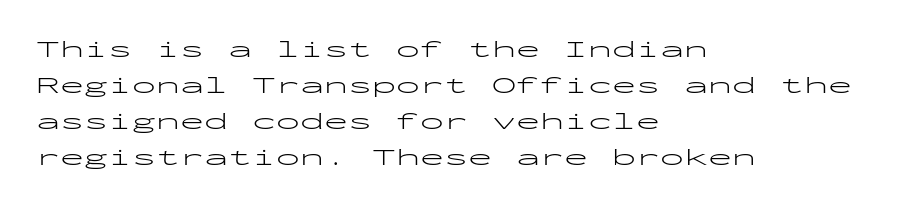
{"italic": "no", "bold": "no", "underline": "no", "align": "left", "line_spacing": "normal", "line_spacing_ratio": 1.5, "letter_spacing": "normal", "letter_spacing_em": 0.0, "glyph_px": 24}
